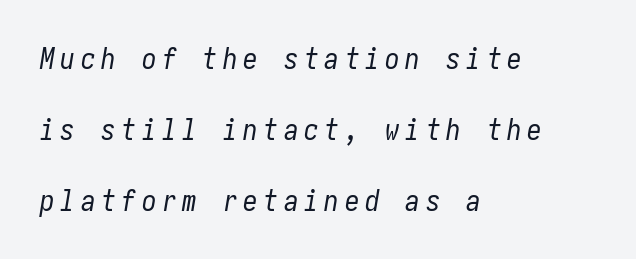
The image shows 29 px regular-weight, condensed type, italic (leaning right); set left-aligned, loose line spacing (2.44x), unusually wide letter spacing (+0.2 em), not underlined; low stroke contrast and a medium x-height.
